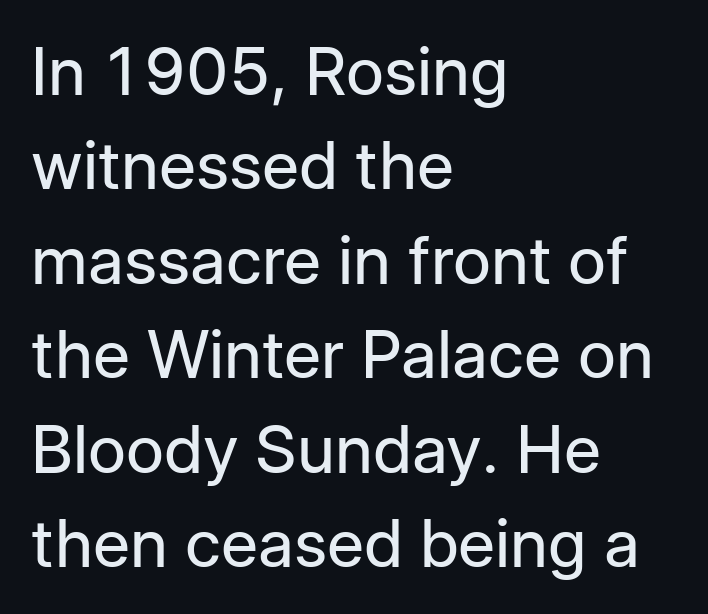
Q: Is the text bold? A: No.
Q: Is the text italic (slanted)? A: No, it is upright.
Q: Is the typeface a serif or a sans-serif typeface? A: Sans-serif.
Q: Is the text underlined? A: No.
Q: How is the paragraph aligned? A: Left-aligned.
Q: Is the spacing between letters normal or unusually wide? A: Normal.
Q: Is the spacing between lines tight, normal or loose? A: Normal.
Q: Width (condensed, normal, or wide)? A: Normal.
Q: Stroke contrast? A: Low.
Q: x-height? A: Medium.
Q: Monospaced? A: No.
